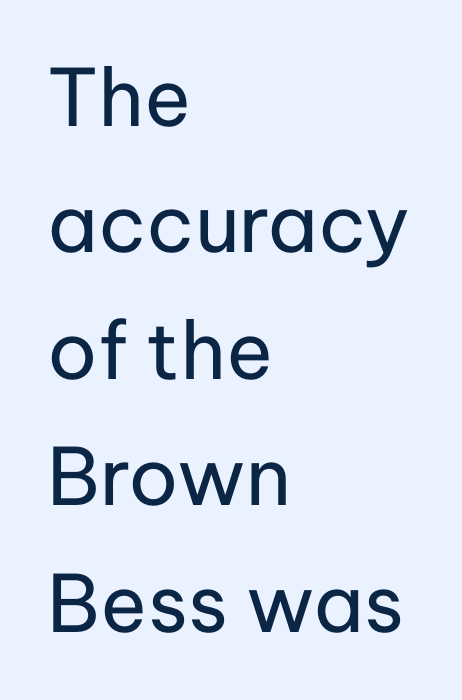
The image shows 79 px regular-weight sans-serif type, upright; set left-aligned, normal line spacing (1.6x), normal letter spacing, not underlined; low stroke contrast and a medium x-height.
